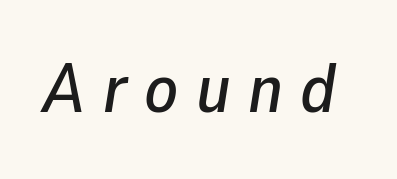
Q: Is the text italic (slanted)? A: Yes, it leans right by about 9 degrees.
Q: Is the text underlined? A: No.
Q: Is the spacing between letters normal or unusually wide? A: Unusually wide.
Q: Width (condensed, normal, or wide)? A: Normal.
Q: Stroke contrast? A: Low.
Q: x-height? A: Medium.
Q: Monospaced? A: No.
